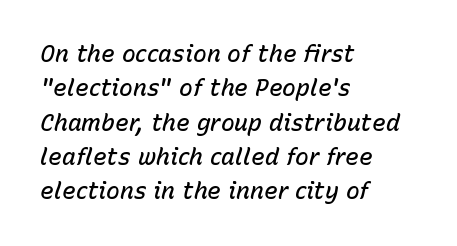
{"italic": "yes", "lean": "right", "slant_degrees": 15, "bold": "semi", "underline": "no", "align": "left", "line_spacing": "normal", "line_spacing_ratio": 1.49, "letter_spacing": "normal", "letter_spacing_em": 0.0, "glyph_px": 23}
